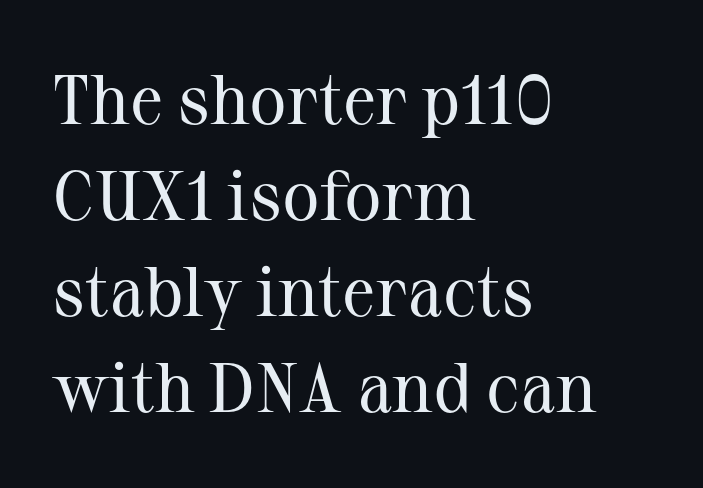
{"serif": "yes", "italic": "no", "bold": "no", "weight": "regular", "width": "normal", "stroke_contrast": "medium", "x_height": "medium", "monospaced": "no", "underline": "no", "align": "left", "line_spacing": "normal", "line_spacing_ratio": 1.37, "letter_spacing": "normal", "letter_spacing_em": 0.0, "glyph_px": 70}
